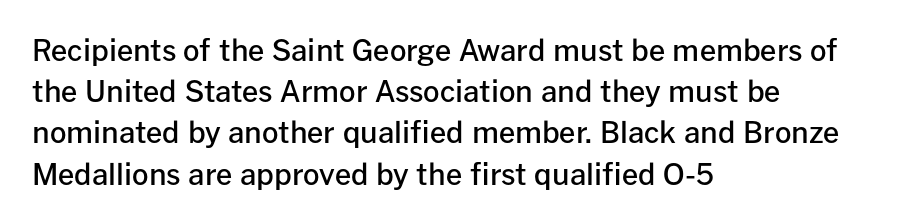
The image shows 29 px semibold sans-serif type, upright; set left-aligned, normal line spacing (1.42x), normal letter spacing, not underlined; low stroke contrast and a medium x-height.
